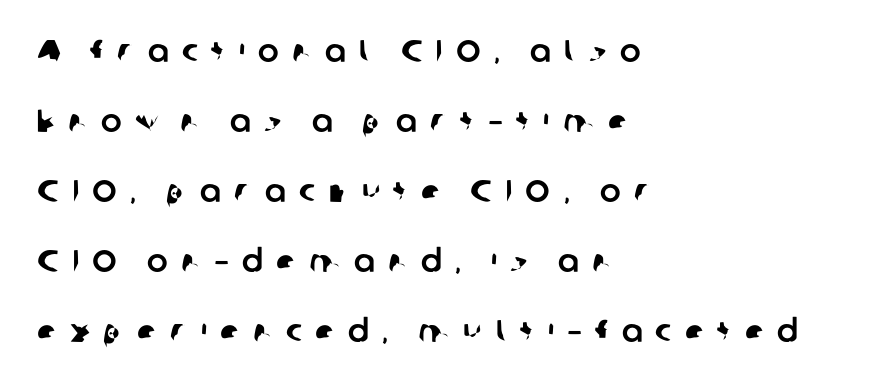
Nobody drew a line under any word here. Classification — sans serif. There is plenty of visible air inserted between adjacent glyphs. Do the characters align in a grid? No, the font is proportional. This rendering uses left alignment, leaving the right contour irregular. Interline gaps are noticeably wide in this sample.
